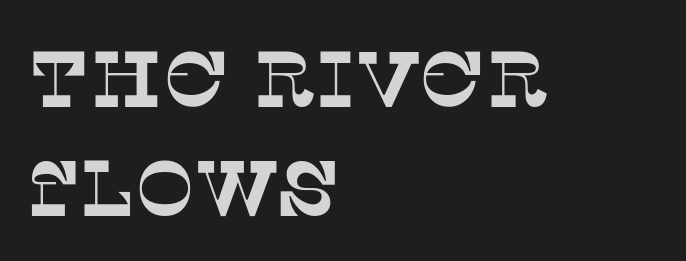
You could not count columns in this text — the font is proportionally spaced. The glyphs in this specimen are seriffed. No word sits above an underline. Leftover space on each line is placed entirely after the last word. Compared with typical paragraphs, the rows here are spaced about the same.
